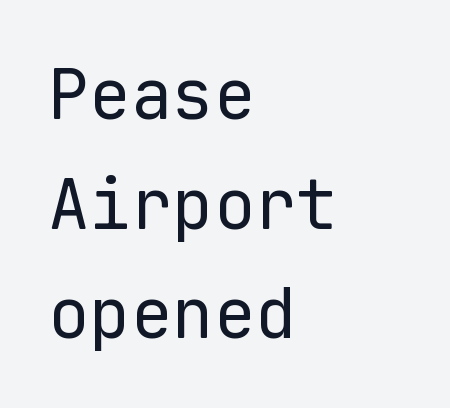
{"serif": "no", "italic": "no", "bold": "no", "weight": "regular", "width": "normal", "stroke_contrast": "low", "x_height": "medium", "monospaced": "yes", "underline": "no", "align": "left", "line_spacing": "normal", "line_spacing_ratio": 1.59, "letter_spacing": "normal", "letter_spacing_em": 0.0, "glyph_px": 69}
